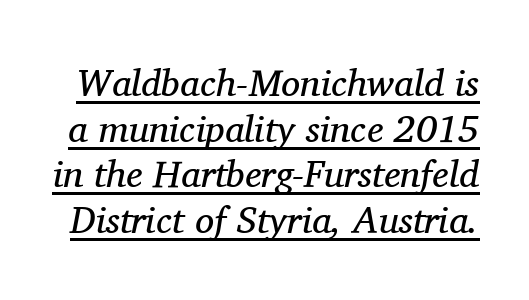
{"serif": "yes", "italic": "yes", "lean": "right", "slant_degrees": 11, "bold": "no", "weight": "regular", "width": "normal", "stroke_contrast": "medium", "x_height": "medium", "monospaced": "no", "underline": "yes", "line_spacing_ratio": 1.2, "letter_spacing": "normal", "letter_spacing_em": 0.0, "glyph_px": 38}
